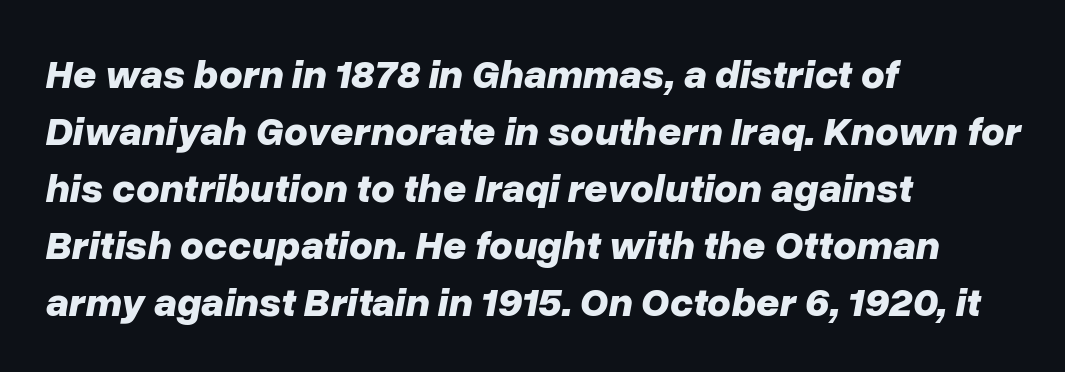
The image shows 41 px bold type, italic (leaning right); set left-aligned, normal line spacing (1.39x), normal letter spacing, not underlined; low stroke contrast and a medium x-height.
